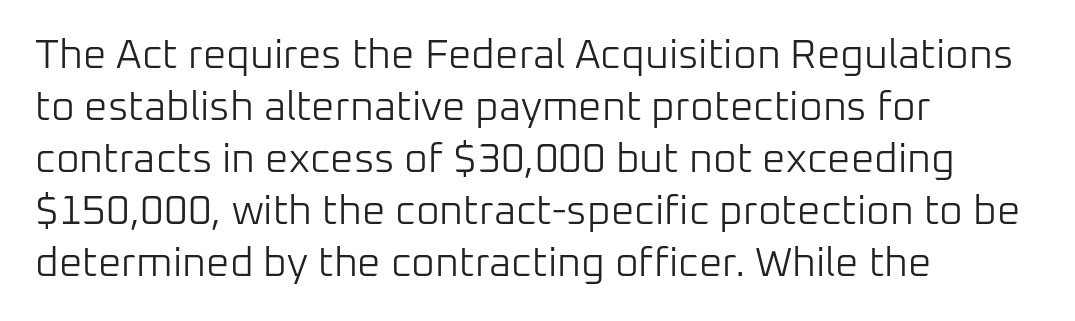
{"serif": "no", "italic": "no", "bold": "no", "weight": "light", "width": "normal", "stroke_contrast": "low", "x_height": "medium", "monospaced": "no", "underline": "no", "align": "left", "line_spacing": "normal", "line_spacing_ratio": 1.27, "letter_spacing": "normal", "letter_spacing_em": 0.0, "glyph_px": 41}
